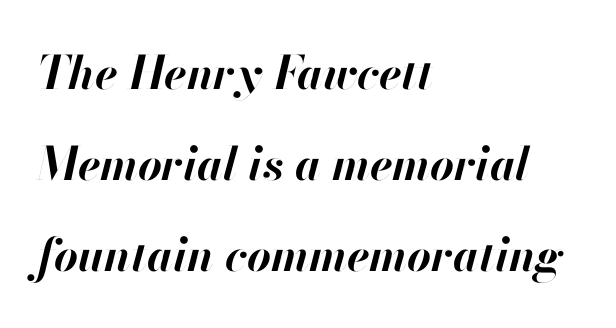
The rendering uses a large line-height, opening up the rows. Tracking value appears to be zero — textbook default spacing. This sample has the flowing, uneven cadence of proportional lettering. Chunky letters — that's bold for sure. The letters are slanted; this is an italic face.
